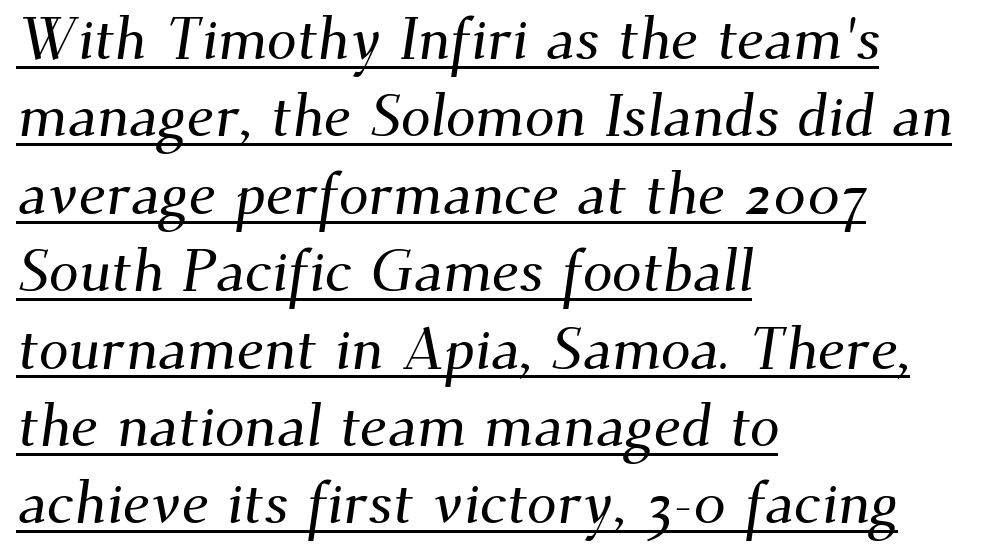
{"serif": "yes", "width": "normal", "stroke_contrast": "medium", "x_height": "small", "monospaced": "no", "underline": "yes", "align": "left", "line_spacing": "normal", "line_spacing_ratio": 1.29, "letter_spacing": "normal", "letter_spacing_em": 0.0, "glyph_px": 60}
